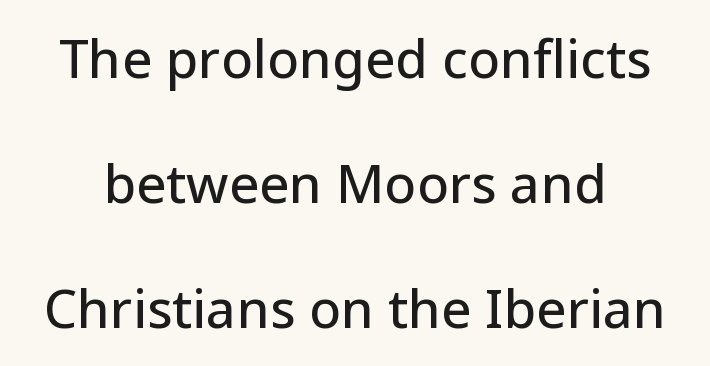
The image shows 53 px sans-serif type, upright; set loose line spacing (2.36x), normal letter spacing, not underlined; low stroke contrast and a medium x-height.
